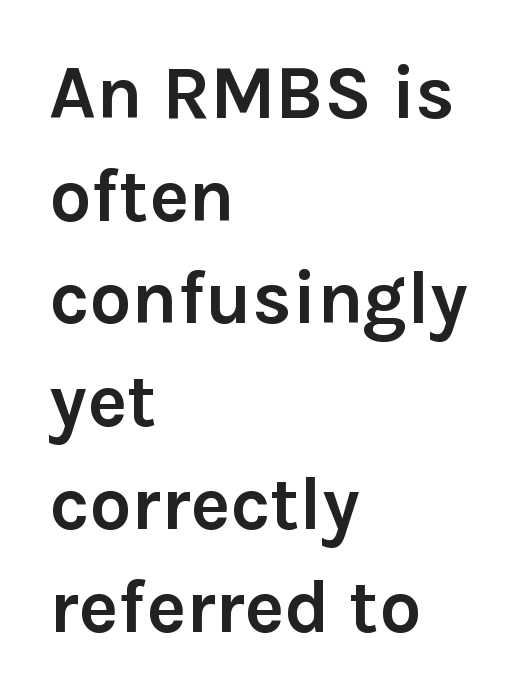
{"serif": "no", "italic": "no", "bold": "yes", "weight": "semibold", "width": "normal", "stroke_contrast": "low", "x_height": "medium", "monospaced": "no", "underline": "no", "align": "left", "line_spacing": "normal", "line_spacing_ratio": 1.37, "letter_spacing": "normal", "letter_spacing_em": 0.0, "glyph_px": 75}
